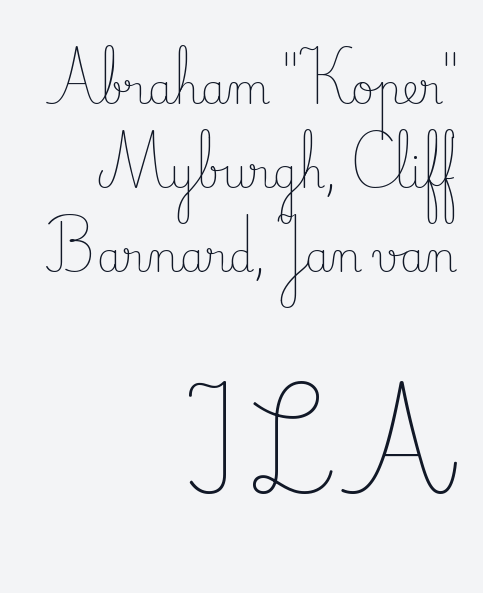
Is this a fixed-width face? No — the glyphs have proportional, varying widths. These lines are set flush right with a ragged left edge. Descender tails drop into unmarked territory. The lettering stays uniformly vertical, giving the passage a roman look.
